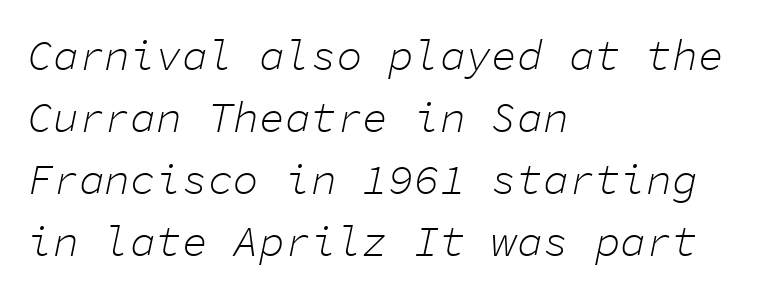
{"italic": "yes", "lean": "right", "slant_degrees": 11, "bold": "no", "weight": "light", "width": "normal", "stroke_contrast": "low", "x_height": "medium", "monospaced": "yes", "underline": "no", "align": "left", "line_spacing": "normal", "line_spacing_ratio": 1.44, "letter_spacing": "normal", "letter_spacing_em": 0.0, "glyph_px": 43}
